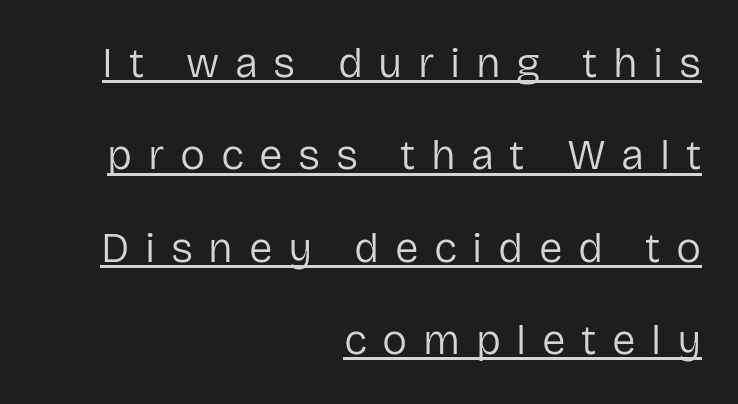
{"serif": "no", "italic": "no", "bold": "no", "weight": "regular", "width": "normal", "stroke_contrast": "low", "x_height": "medium", "monospaced": "no", "underline": "yes", "align": "right", "line_spacing": "loose", "line_spacing_ratio": 2.2, "letter_spacing": "wide", "letter_spacing_em": 0.37, "glyph_px": 42}
